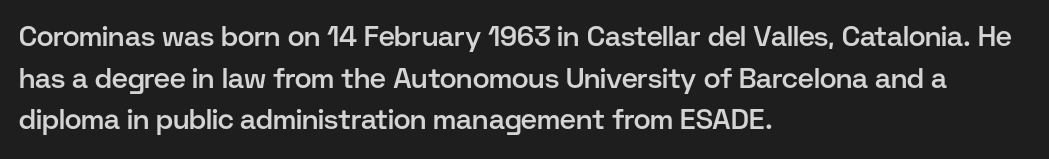
Is the type bold? Partly — it's a semibold, heavier than regular but not fully bold. Glance below the letters and you will spot only blank space. These lines keep a tight, regular rhythm from letter to letter. Do the characters align in a grid? No, the font is proportional. Observe the absence of serifs on each vertical stroke in this sample.
